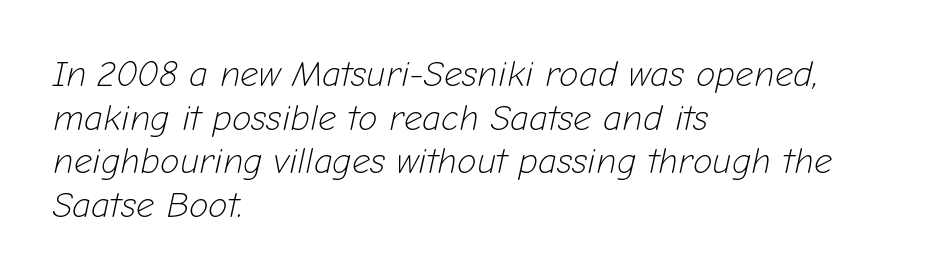
Weight: in the light-to-regular range. This sample has the flowing, uneven cadence of proportional lettering. Looking at the ascenders, they clearly lean. Lines of text with bare space underneath. The ragged edge is on the right, which tells us the setting is flush left. Between one letter and the next there's only the usual sliver of space.
